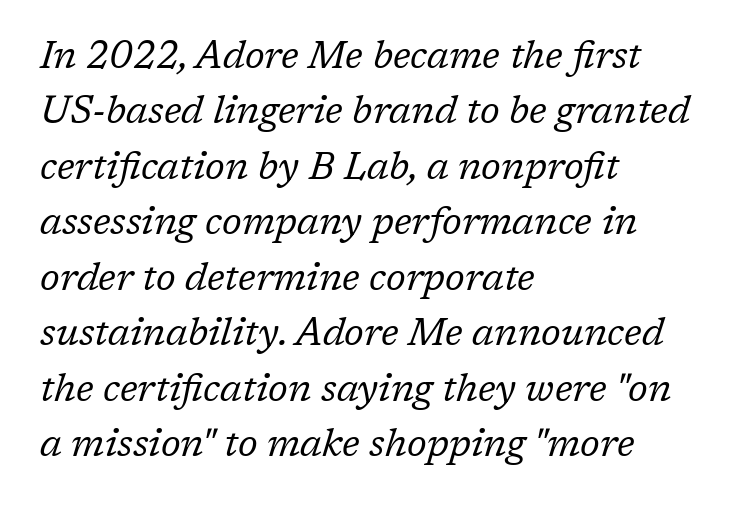
The image shows 38 px regular-weight serif type, italic (leaning right); set left-aligned, normal line spacing (1.46x), normal letter spacing, not underlined; low stroke contrast and a medium x-height.
